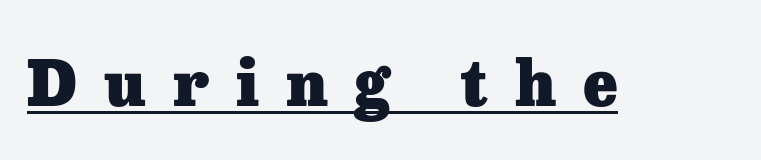
Q: Is the text bold? A: Yes.
Q: Is the text italic (slanted)? A: No, it is upright.
Q: Is the typeface a serif or a sans-serif typeface? A: Serif.
Q: Is the text underlined? A: Yes.
Q: Is the spacing between letters normal or unusually wide? A: Unusually wide.
Q: Width (condensed, normal, or wide)? A: Normal.
Q: Stroke contrast? A: Low.
Q: x-height? A: Medium.
Q: Monospaced? A: No.
